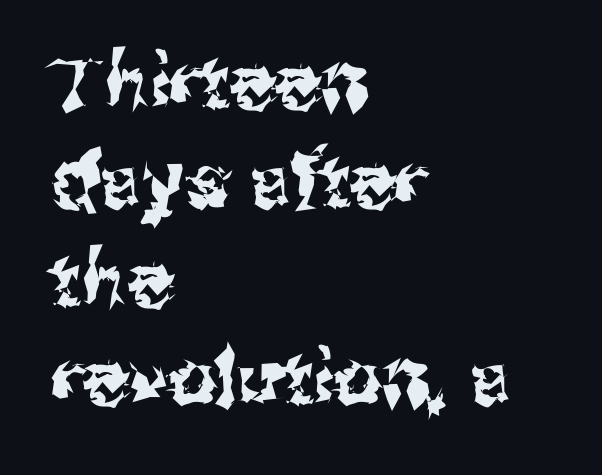
Q: Is the text italic (slanted)? A: No, it is upright.
Q: Is the typeface a serif or a sans-serif typeface? A: Sans-serif.
Q: Is the text underlined? A: No.
Q: How is the paragraph aligned? A: Left-aligned.
Q: Is the spacing between letters normal or unusually wide? A: Normal.
Q: Is the spacing between lines tight, normal or loose? A: Normal.
Q: Width (condensed, normal, or wide)? A: Normal.
Q: Stroke contrast? A: Medium.
Q: x-height? A: Medium.
Q: Monospaced? A: No.
